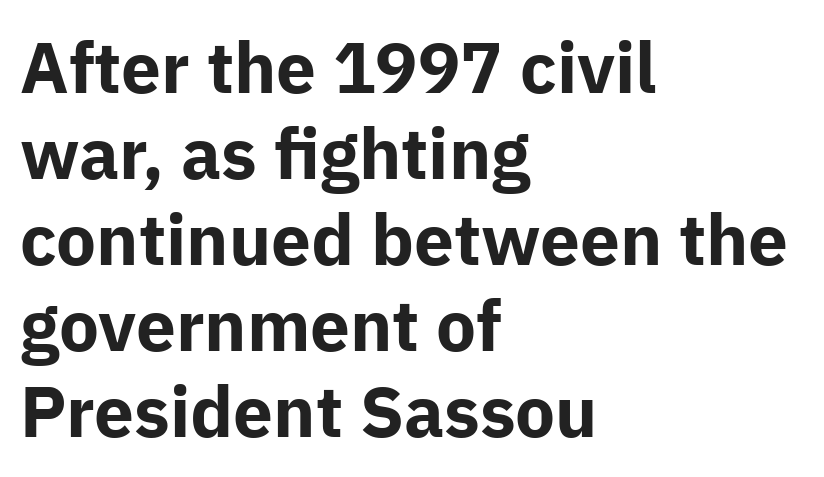
{"serif": "no", "italic": "no", "bold": "yes", "weight": "bold", "width": "normal", "stroke_contrast": "low", "x_height": "medium", "monospaced": "no", "underline": "no", "align": "left", "line_spacing_ratio": 1.21, "letter_spacing": "normal", "letter_spacing_em": 0.0, "glyph_px": 71}
